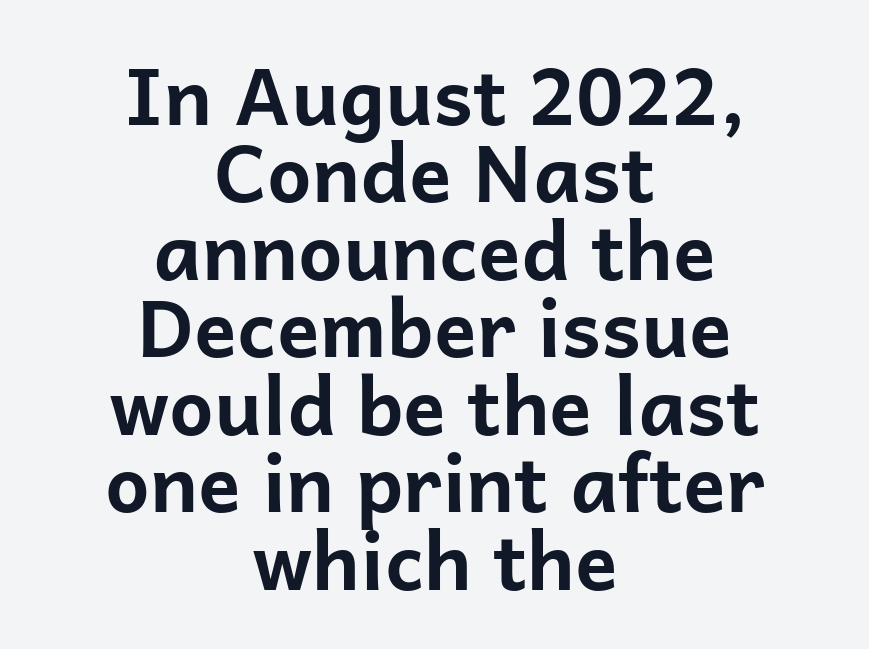
Q: Is the text bold? A: Yes.
Q: Is the text italic (slanted)? A: No, it is upright.
Q: Is the typeface a serif or a sans-serif typeface? A: Sans-serif.
Q: Is the text underlined? A: No.
Q: How is the paragraph aligned? A: Centered.
Q: Is the spacing between letters normal or unusually wide? A: Normal.
Q: Is the spacing between lines tight, normal or loose? A: Tight.
Q: Width (condensed, normal, or wide)? A: Normal.
Q: Stroke contrast? A: Low.
Q: x-height? A: Medium.
Q: Monospaced? A: No.
